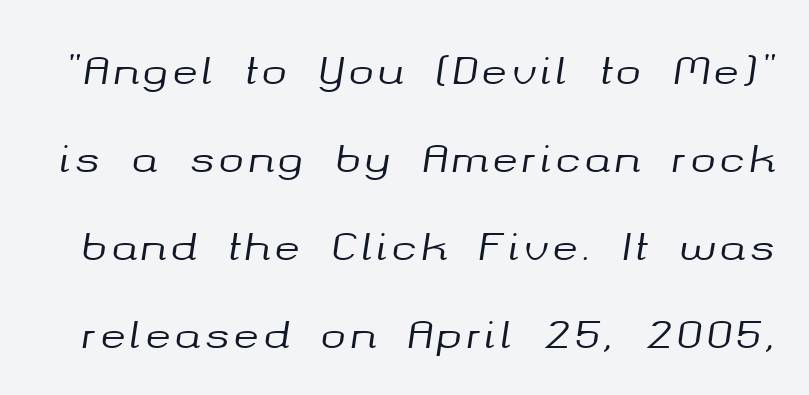
{"italic": "yes", "lean": "right", "slant_degrees": 8, "width": "normal", "stroke_contrast": "medium", "x_height": "medium", "monospaced": "no", "underline": "no", "line_spacing": "loose", "line_spacing_ratio": 2.32, "glyph_px": 38}
